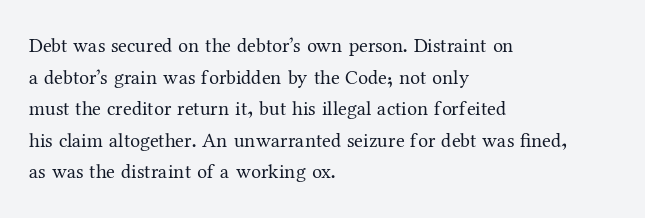
Teacher's note: observe the even left margin — that is flush-left alignment. The passage shown is not underscored anywhere. The rendering uses a moderate line-height, typical for paragraphs. Ascenders rise straight up at ninety degrees. Nobody touched the tracking dial on this one.
